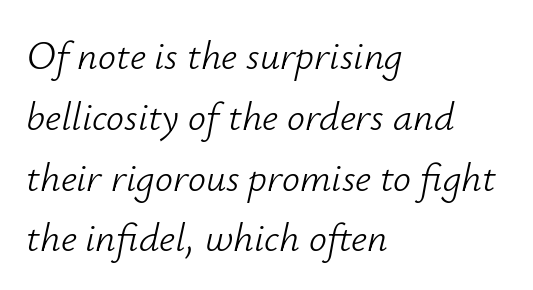
How are the letters spaced? Ordinarily, with no added tracking. The face used here is proportionally spaced, like ordinary book or web type. Reading down the column, the eye jumps a familiar distance to each next line. Bare-footed words on every line. The letters are slanted; this is an italic face. Line starts are locked; line ends wander.
